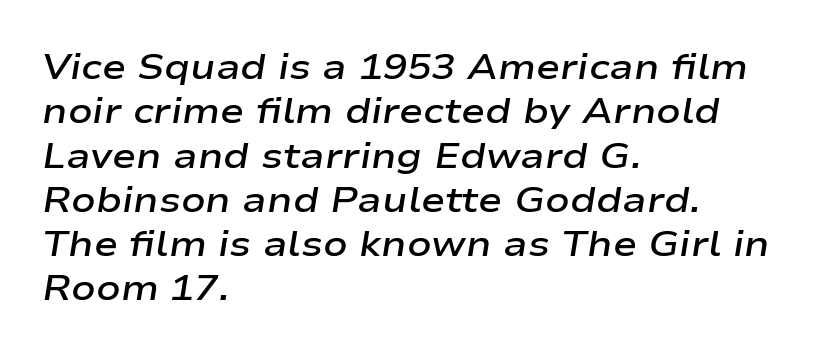
The image shows 36 px semibold, wide type, italic (leaning right); set left-aligned, line spacing 1.23x, normal letter spacing, not underlined; low stroke contrast and a medium x-height.
